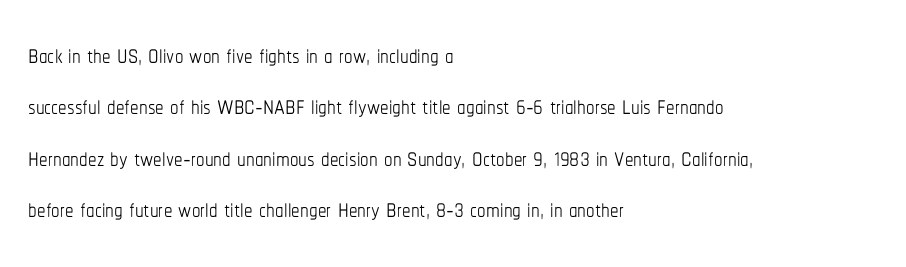
{"italic": "no", "bold": "no", "weight": "thin", "width": "condensed", "stroke_contrast": "low", "x_height": "medium", "monospaced": "no", "underline": "no", "align": "left", "line_spacing": "normal", "line_spacing_ratio": 1.51, "letter_spacing": "normal", "letter_spacing_em": 0.0, "glyph_px": 34}
